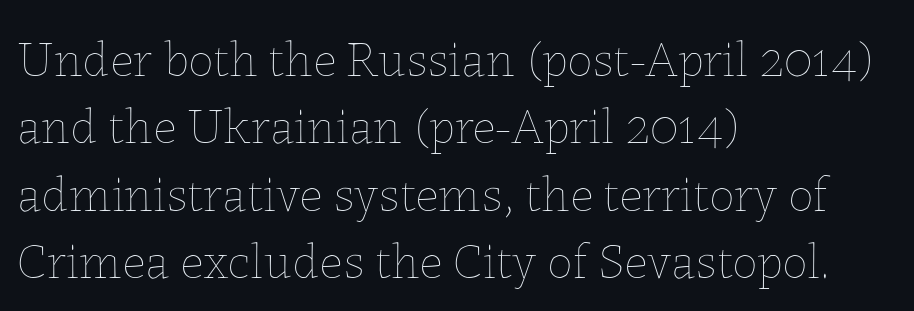
{"italic": "no", "bold": "no", "weight": "thin", "width": "normal", "stroke_contrast": "low", "x_height": "medium", "monospaced": "no", "underline": "no", "align": "left", "line_spacing": "normal", "line_spacing_ratio": 1.32, "letter_spacing": "normal", "letter_spacing_em": 0.0, "glyph_px": 51}
